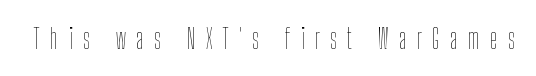
It's the straight-up-and-down kind of type. The face used here is proportionally spaced, like ordinary book or web type. A bare baseline throughout the passage. A quiet, ordinary-to-light weight characterises the typeface. Each word looks stretched out because of the extra space between its letters.
